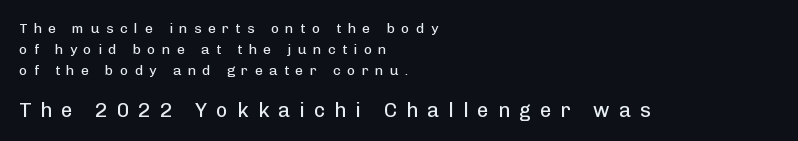
Q: Is the text bold? A: No.
Q: Is the text italic (slanted)? A: No, it is upright.
Q: Is the text underlined? A: No.
Q: How is the paragraph aligned? A: Left-aligned.
Q: Is the spacing between letters normal or unusually wide? A: Unusually wide.
Q: Is the spacing between lines tight, normal or loose? A: Normal.
Q: Which block of text is set in a larger size, the first (top) or the second (bottom)? A: The second (bottom) one.
